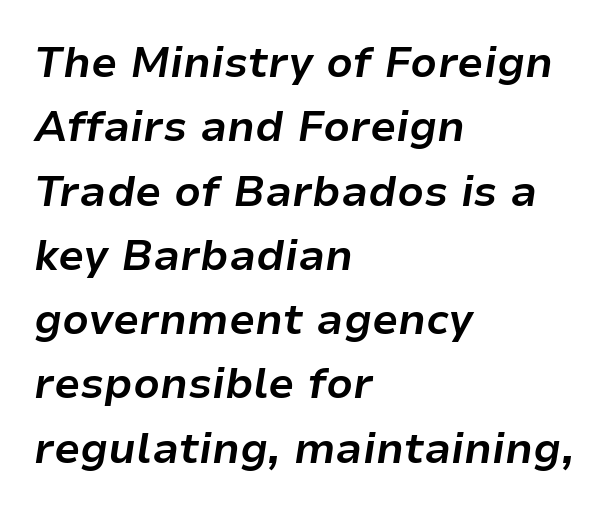
Q: Is the text bold? A: Yes.
Q: Is the text italic (slanted)? A: Yes, it leans right by about 9 degrees.
Q: Is the text underlined? A: No.
Q: How is the paragraph aligned? A: Left-aligned.
Q: Is the spacing between letters normal or unusually wide? A: Normal.
Q: Is the spacing between lines tight, normal or loose? A: Normal.
Q: Width (condensed, normal, or wide)? A: Normal.
Q: Stroke contrast? A: Low.
Q: x-height? A: Medium.
Q: Monospaced? A: No.
